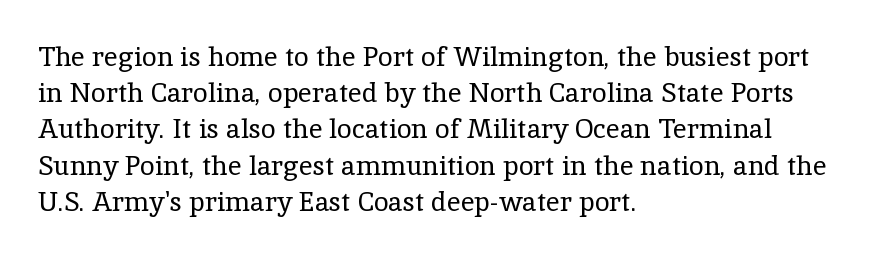
The image shows 27 px text type, upright; set left-aligned, normal line spacing (1.34x), normal letter spacing, not underlined.
